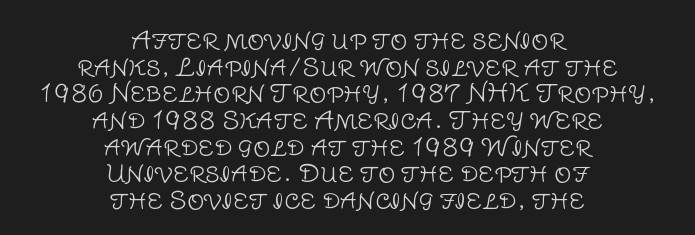
{"bold": "no", "underline": "no", "align": "center", "line_spacing": "tight", "line_spacing_ratio": 1.11, "letter_spacing": "normal", "letter_spacing_em": 0.0, "glyph_px": 24}
